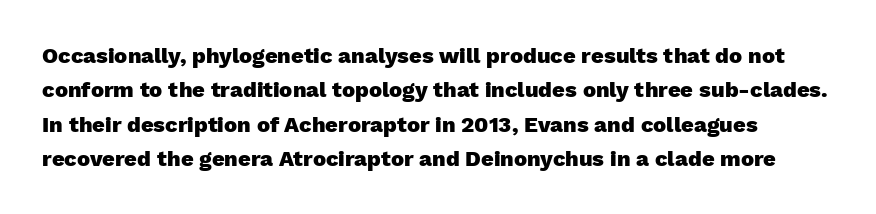
Q: Is the text bold? A: Yes.
Q: Is the text italic (slanted)? A: No, it is upright.
Q: Is the text underlined? A: No.
Q: Is the spacing between letters normal or unusually wide? A: Normal.
Q: Is the spacing between lines tight, normal or loose? A: Normal.
